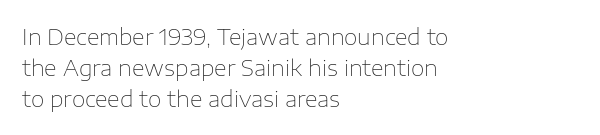
The image shows 22 px text type, upright; set left-aligned, normal line spacing (1.41x), normal letter spacing, not underlined.
